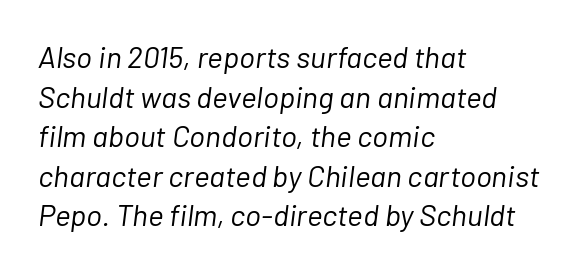
A classic flush-left, rag-right setting is used for this passage. This sample uses an oblique cut, with every glyph tilted off the vertical. Stems here are at most as thick as an everyday book face. This rendering leaves character spacing at its baseline value.
